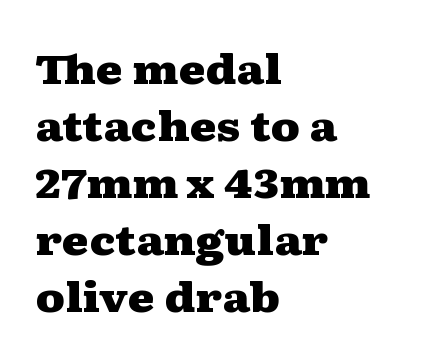
Q: Is the text bold? A: Yes.
Q: Is the text italic (slanted)? A: No, it is upright.
Q: Is the typeface a serif or a sans-serif typeface? A: Serif.
Q: Is the text underlined? A: No.
Q: How is the paragraph aligned? A: Left-aligned.
Q: Is the spacing between letters normal or unusually wide? A: Normal.
Q: Is the spacing between lines tight, normal or loose? A: Normal.
Q: Width (condensed, normal, or wide)? A: Wide.
Q: Stroke contrast? A: Medium.
Q: x-height? A: Medium.
Q: Monospaced? A: No.
